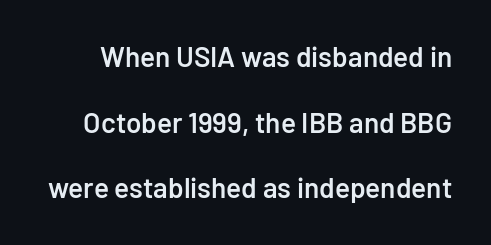
Look at the bottom of the vertical strokes: they stop flat, with no serifs. Interline gaps are noticeably wide in this sample. This rendering leaves character spacing at its baseline value. No italicization has been applied; the sample stays upright.
